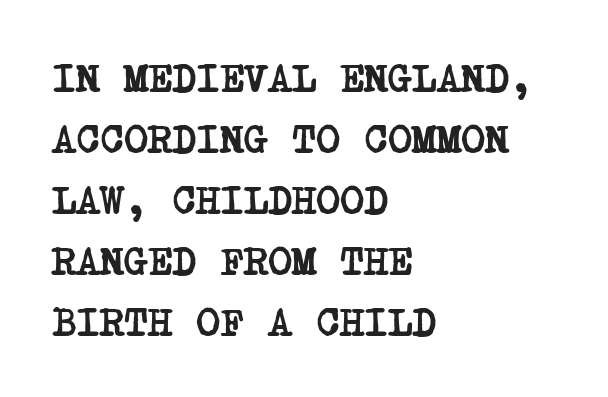
Q: Is the text bold? A: Yes.
Q: Is the typeface a serif or a sans-serif typeface? A: Serif.
Q: Is the text underlined? A: No.
Q: How is the paragraph aligned? A: Left-aligned.
Q: Is the spacing between letters normal or unusually wide? A: Normal.
Q: Is the spacing between lines tight, normal or loose? A: Normal.
Q: Width (condensed, normal, or wide)? A: Condensed.
Q: Stroke contrast? A: Low.
Q: x-height? A: Large.
